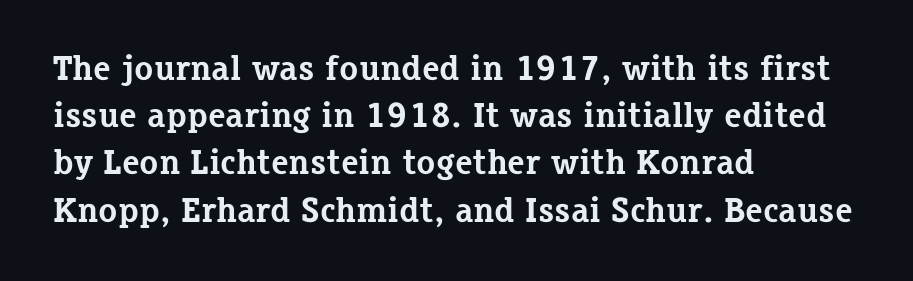
{"serif": "yes", "italic": "no", "bold": "yes", "weight": "bold", "width": "normal", "stroke_contrast": "low", "x_height": "medium", "monospaced": "no", "underline": "no", "align": "left", "line_spacing": "normal", "line_spacing_ratio": 1.35, "letter_spacing": "normal", "letter_spacing_em": 0.0, "glyph_px": 35}
